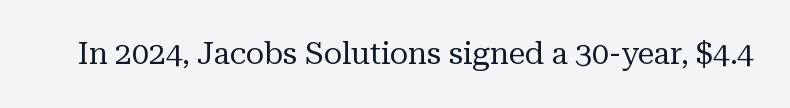
Q: Is the text bold? A: No.
Q: Is the text italic (slanted)? A: No, it is upright.
Q: Is the typeface a serif or a sans-serif typeface? A: Serif.
Q: Is the text underlined? A: No.
Q: Is the spacing between letters normal or unusually wide? A: Normal.
Q: Width (condensed, normal, or wide)? A: Normal.
Q: Stroke contrast? A: Medium.
Q: x-height? A: Medium.
Q: Monospaced? A: No.
